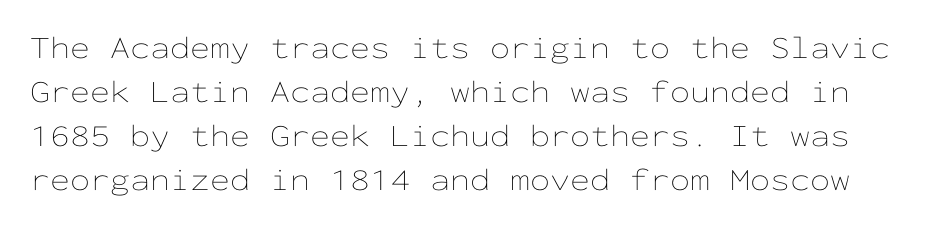
Letters rest on an invisible, unmarked baseline. The specimen reads as upright at a glance. Looks like terminal output: every glyph gets an equal slot. Nothing heavy about these letters — not bold at all. The block of text has a typical density, with ordinary space between rows. Tracking here is standard; glyphs follow each other at the usual distance.
